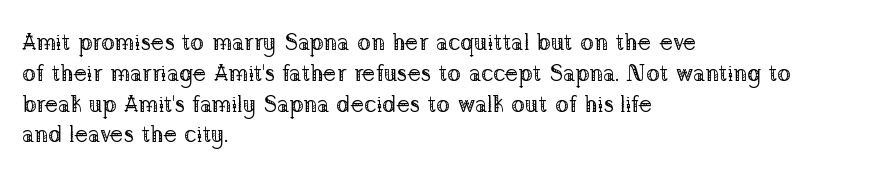
The image shows 23 px text type, upright; set left-aligned, normal line spacing (1.34x), normal letter spacing, not underlined.
